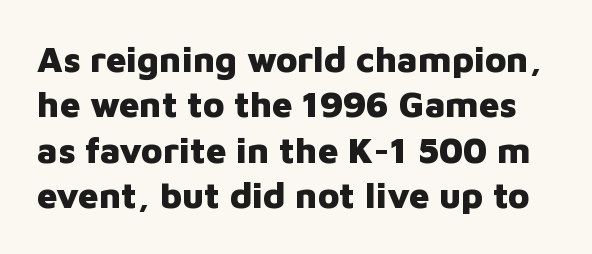
Q: Is the text bold? A: Yes.
Q: Is the text italic (slanted)? A: No, it is upright.
Q: Is the typeface a serif or a sans-serif typeface? A: Sans-serif.
Q: Is the text underlined? A: No.
Q: Is the spacing between letters normal or unusually wide? A: Normal.
Q: Is the spacing between lines tight, normal or loose? A: Normal.
Q: Width (condensed, normal, or wide)? A: Normal.
Q: Stroke contrast? A: Low.
Q: x-height? A: Medium.
Q: Monospaced? A: No.
